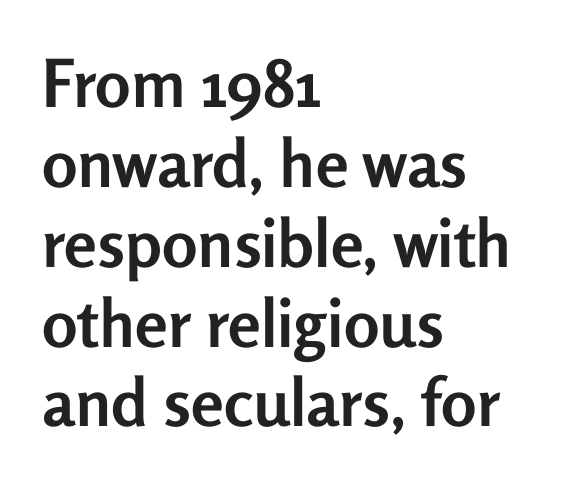
The gap between lines stays unmarked. As a designer I'd log this as weight 700, bold. Caption: standard tracking, unaltered. Typeset ragged right — the left edge is the straight one. The face used here is proportionally spaced, like ordinary book or web type. This sample uses an upright cut, with every glyph sitting square on the baseline.
